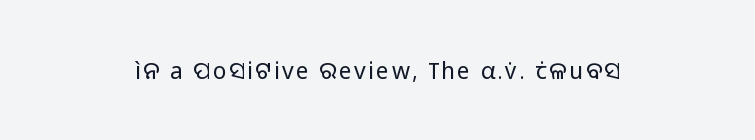
Honestly, there is no underline to notice here at all. This is roman type, the default non-slanted kind. Weight: not bold — regular or lighter.
